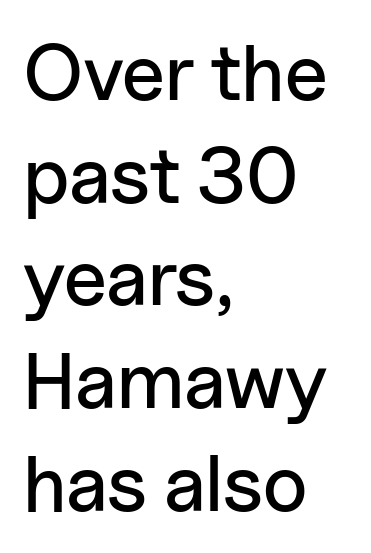
The image shows 79 px sans-serif type, upright; set left-aligned, normal line spacing (1.3x), normal letter spacing, not underlined; low stroke contrast and a medium x-height.
